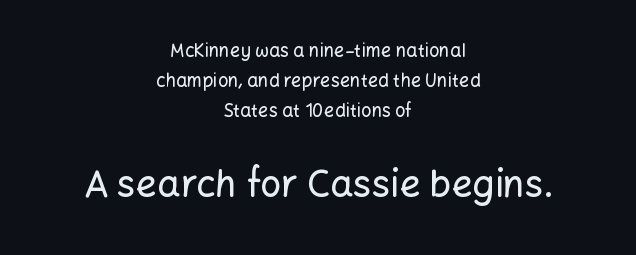
This layout puts the modest block above and the oversized block below. Here the designer chose a conventional face with non-uniform glyph widths. The rendering keeps characters at their native spacing. Leading matches the norm, producing a regular column. Does the copy run flush right? No — it is centered line by line.
